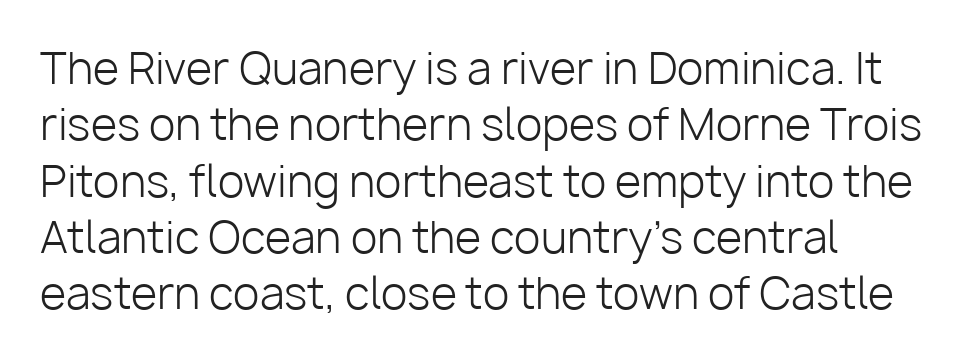
Q: Is the text bold? A: No.
Q: Is the text italic (slanted)? A: No, it is upright.
Q: Is the typeface a serif or a sans-serif typeface? A: Sans-serif.
Q: Is the text underlined? A: No.
Q: How is the paragraph aligned? A: Left-aligned.
Q: Is the spacing between letters normal or unusually wide? A: Normal.
Q: Is the spacing between lines tight, normal or loose? A: Normal.
Q: Width (condensed, normal, or wide)? A: Normal.
Q: Stroke contrast? A: Low.
Q: x-height? A: Medium.
Q: Monospaced? A: No.
